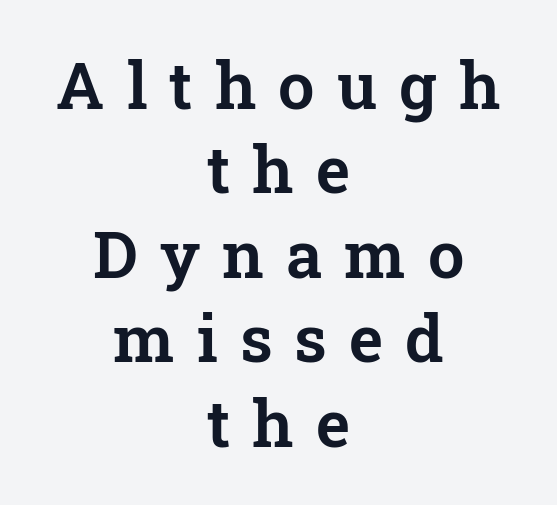
The image shows 65 px serif type, upright; set centered, normal line spacing (1.3x), unusually wide letter spacing (+0.34 em), not underlined; low stroke contrast and a medium x-height.
